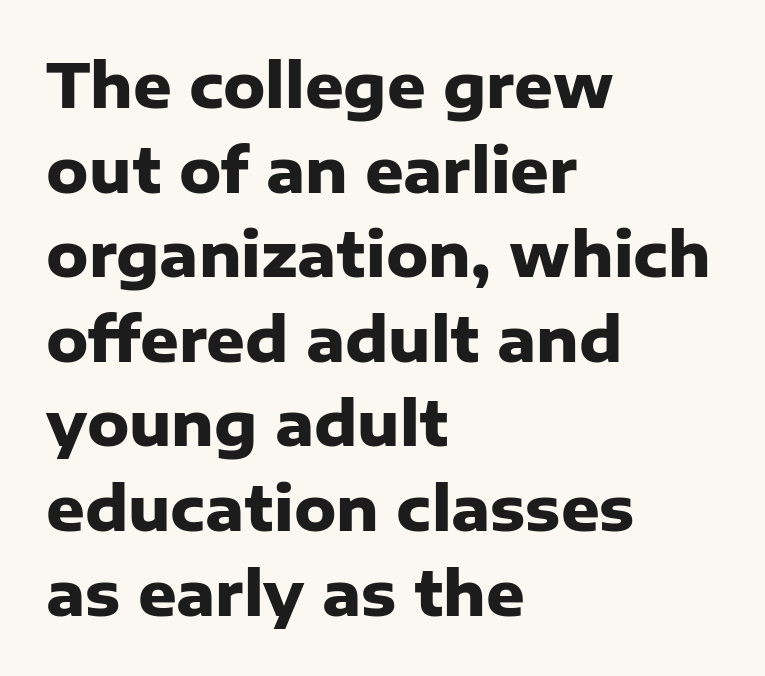
{"serif": "no", "italic": "no", "bold": "yes", "weight": "heavy", "width": "normal", "stroke_contrast": "low", "x_height": "medium", "monospaced": "no", "underline": "no", "align": "left", "line_spacing": "normal", "line_spacing_ratio": 1.41, "letter_spacing": "normal", "letter_spacing_em": 0.0, "glyph_px": 60}
